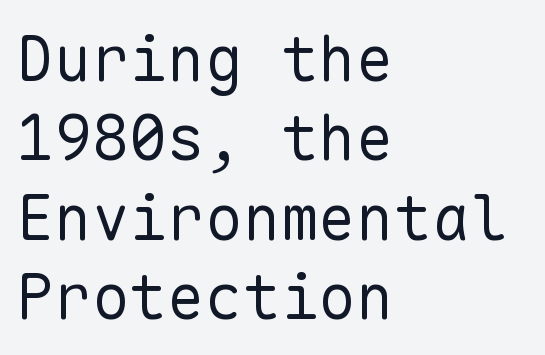
{"serif": "no", "italic": "no", "bold": "no", "weight": "regular", "width": "normal", "stroke_contrast": "low", "x_height": "medium", "monospaced": "yes", "underline": "no", "align": "left", "line_spacing": "normal", "line_spacing_ratio": 1.26, "letter_spacing": "normal", "letter_spacing_em": 0.0, "glyph_px": 63}
